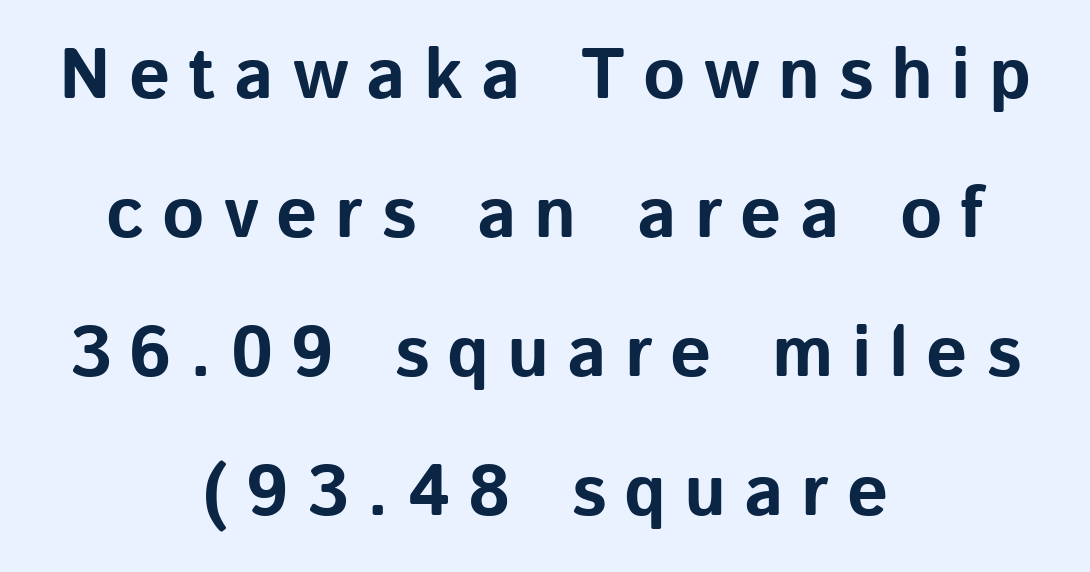
The image shows 72 px bold sans-serif type, upright; set centered, loose line spacing (1.93x), unusually wide letter spacing (+0.25 em), not underlined; low stroke contrast and a medium x-height.
